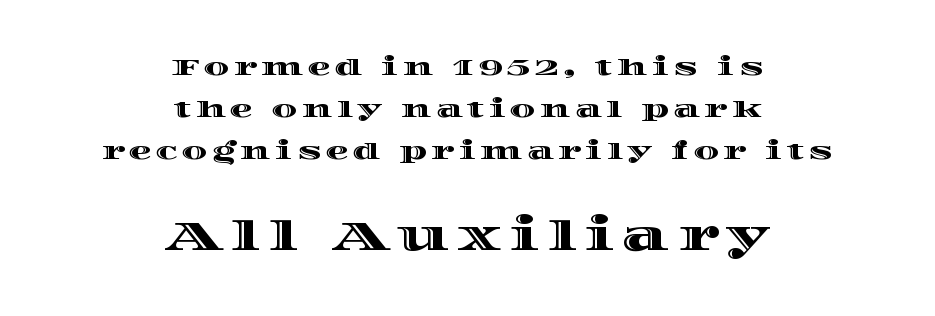
The image shows 41 px wide type, upright; set centered, line spacing 1.82x, not underlined; the second (bottom) block is 1.78x larger; a large x-height.
